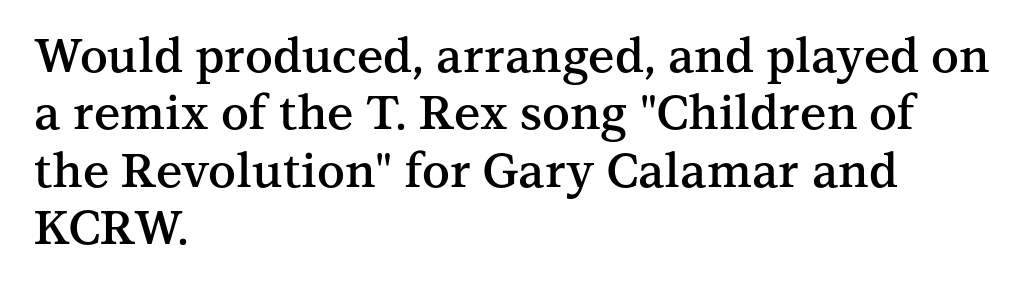
Q: Is the text bold? A: Semi-bold.
Q: Is the text italic (slanted)? A: No, it is upright.
Q: Is the typeface a serif or a sans-serif typeface? A: Serif.
Q: Is the text underlined? A: No.
Q: How is the paragraph aligned? A: Left-aligned.
Q: Is the spacing between letters normal or unusually wide? A: Normal.
Q: Width (condensed, normal, or wide)? A: Normal.
Q: Stroke contrast? A: Medium.
Q: x-height? A: Medium.
Q: Monospaced? A: No.
